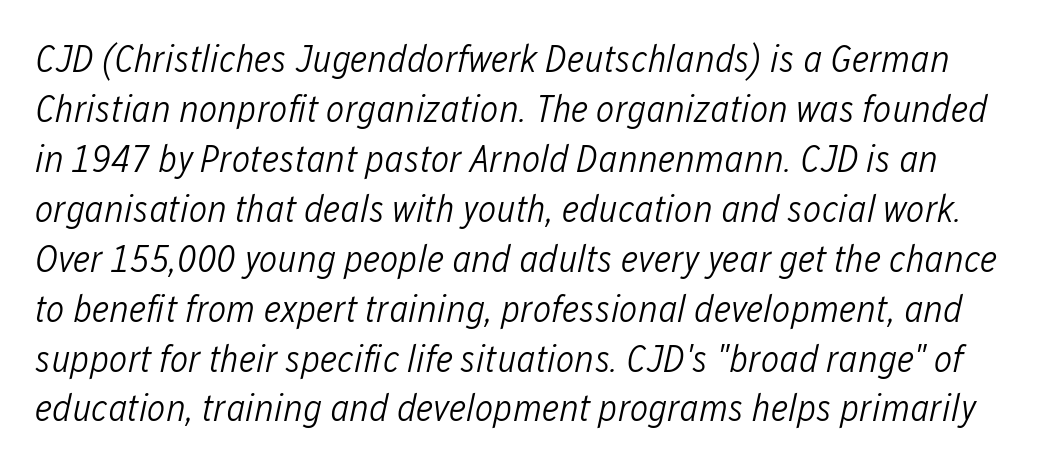
{"italic": "yes", "lean": "right", "slant_degrees": 12, "bold": "no", "weight": "light", "width": "condensed", "stroke_contrast": "low", "x_height": "medium", "monospaced": "no", "underline": "no", "line_spacing": "normal", "line_spacing_ratio": 1.28, "letter_spacing": "normal", "letter_spacing_em": 0.0, "glyph_px": 39}
